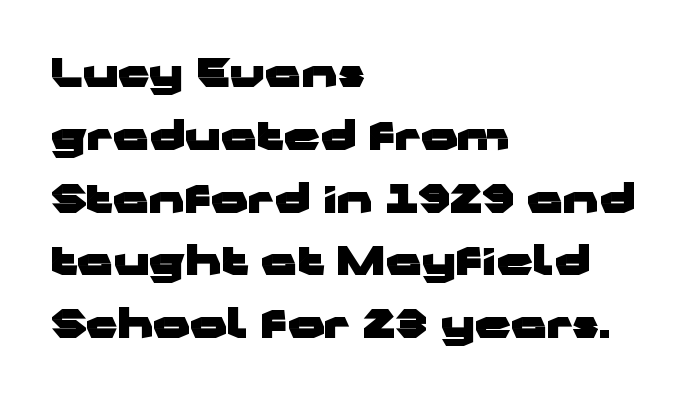
Visually the block forms a straight wall on the left and a jagged coastline on the right. Each glyph is drawn with heavy, bold strokes. Caption: standard tracking, unaltered. The space beneath each line is pristine and unruled. Serifs: no, the terminals of the letterforms are clean.
